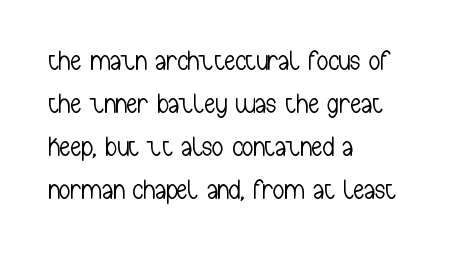
Does the leading feel generous? No, just average. This reads as an unemphasized weight, regular at the heaviest. You could not count columns in this text — the font is proportionally spaced. This is roman type, the default non-slanted kind.
